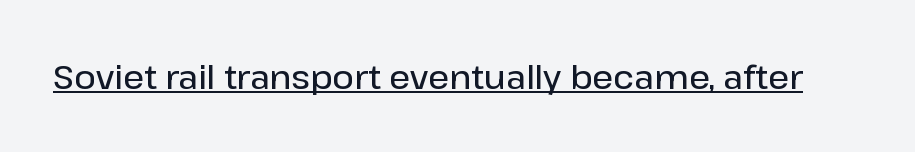
Q: Is the text bold? A: Semi-bold.
Q: Is the text italic (slanted)? A: No, it is upright.
Q: Is the typeface a serif or a sans-serif typeface? A: Sans-serif.
Q: Is the text underlined? A: Yes.
Q: Is the spacing between letters normal or unusually wide? A: Normal.
Q: Width (condensed, normal, or wide)? A: Normal.
Q: Stroke contrast? A: Low.
Q: x-height? A: Medium.
Q: Monospaced? A: No.
